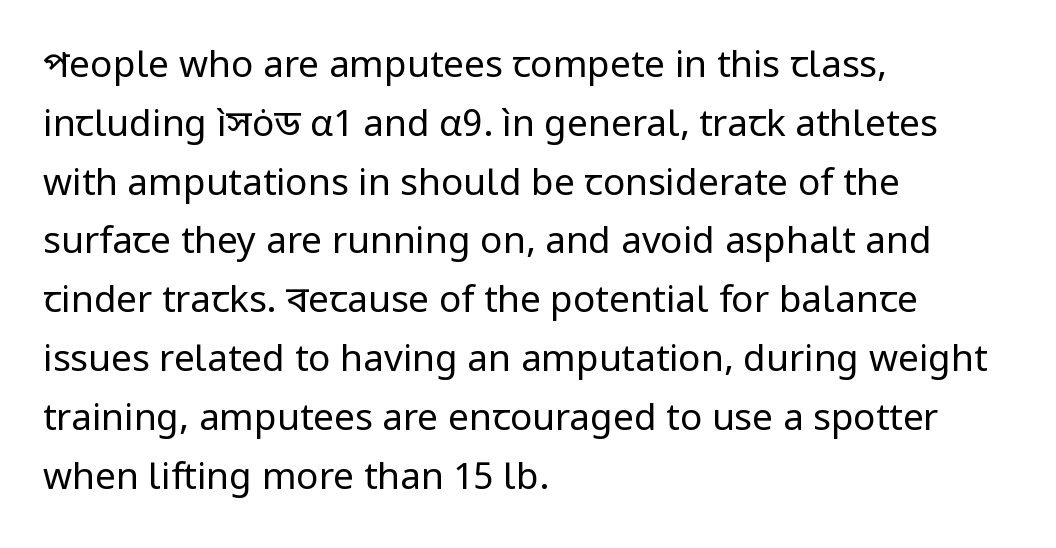
{"serif": "no", "italic": "no", "bold": "no", "weight": "regular", "width": "normal", "stroke_contrast": "low", "x_height": "medium", "monospaced": "no", "underline": "no", "align": "left", "line_spacing": "normal", "line_spacing_ratio": 1.59, "letter_spacing": "normal", "letter_spacing_em": 0.0, "glyph_px": 37}
